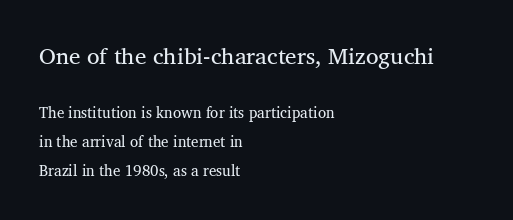
Does the leading feel generous? Absolutely, it's lavish. A roman cut, with each character standing at attention. The zone under the glyphs is completely vacant. Casual observation: everything's shoved over to the left. Here the first block reads like a headline and the second like body copy.
